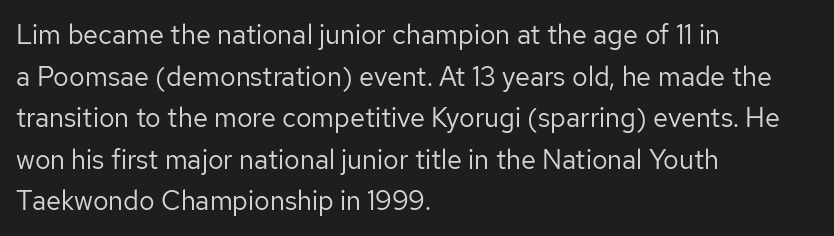
Q: Is the text bold? A: No.
Q: Is the text italic (slanted)? A: No, it is upright.
Q: Is the text underlined? A: No.
Q: How is the paragraph aligned? A: Left-aligned.
Q: Is the spacing between letters normal or unusually wide? A: Normal.
Q: Is the spacing between lines tight, normal or loose? A: Normal.
